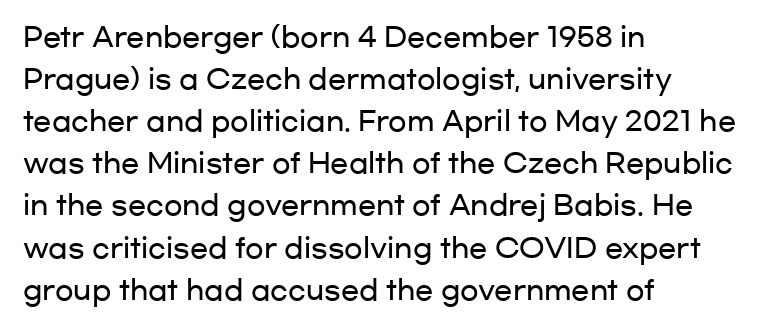
Q: Is the text italic (slanted)? A: No, it is upright.
Q: Is the text underlined? A: No.
Q: How is the paragraph aligned? A: Left-aligned.
Q: Is the spacing between letters normal or unusually wide? A: Normal.
Q: Is the spacing between lines tight, normal or loose? A: Normal.
